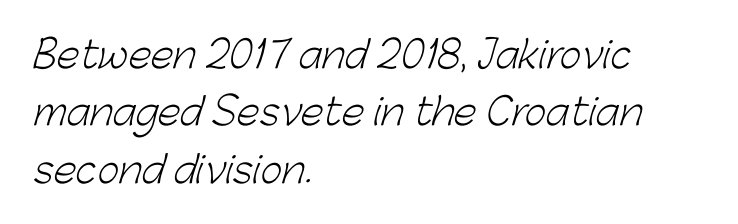
Q: Is the text bold? A: No.
Q: Is the typeface a serif or a sans-serif typeface? A: Sans-serif.
Q: Is the text underlined? A: No.
Q: How is the paragraph aligned? A: Left-aligned.
Q: Is the spacing between letters normal or unusually wide? A: Normal.
Q: Is the spacing between lines tight, normal or loose? A: Normal.
Q: Width (condensed, normal, or wide)? A: Normal.
Q: Stroke contrast? A: Low.
Q: x-height? A: Medium.
Q: Monospaced? A: No.
